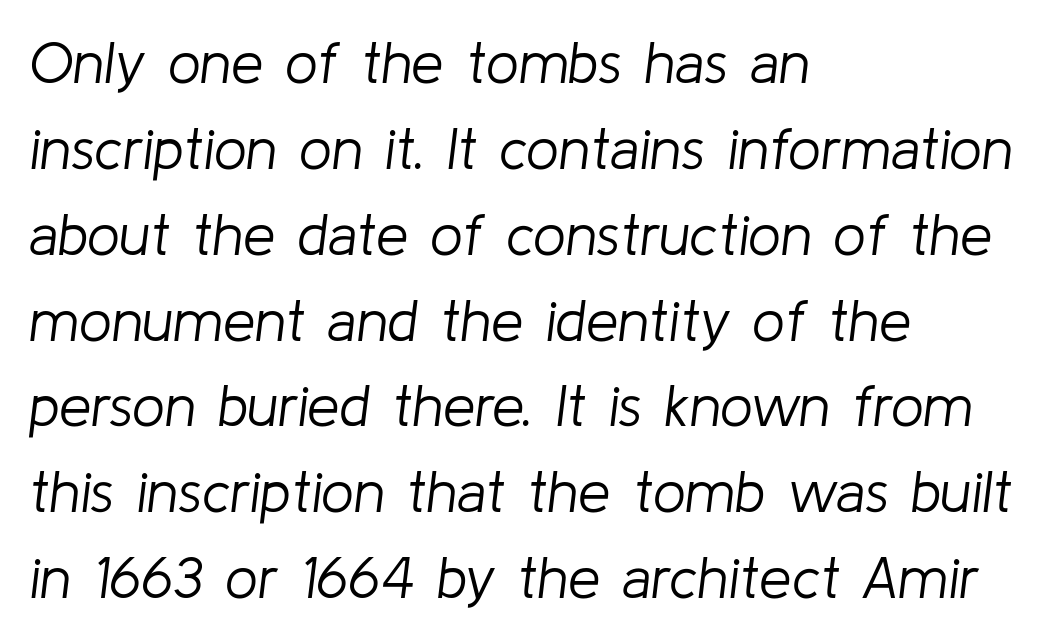
Q: Is the text bold? A: No.
Q: Is the text italic (slanted)? A: Yes, it leans right by about 8 degrees.
Q: Is the text underlined? A: No.
Q: How is the paragraph aligned? A: Left-aligned.
Q: Is the spacing between letters normal or unusually wide? A: Normal.
Q: Is the spacing between lines tight, normal or loose? A: Normal.
Q: Width (condensed, normal, or wide)? A: Normal.
Q: Stroke contrast? A: Low.
Q: x-height? A: Medium.
Q: Monospaced? A: No.
